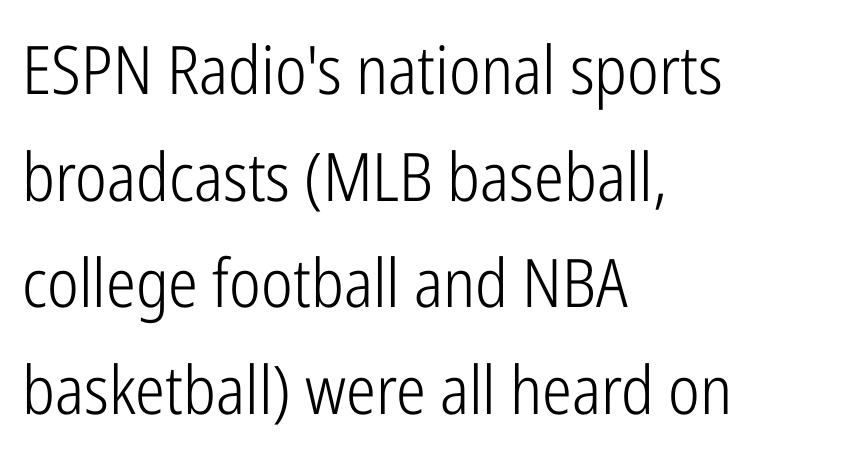
The image shows 67 px light, condensed sans-serif type, upright; set left-aligned, normal line spacing (1.59x), normal letter spacing, not underlined; low stroke contrast and a medium x-height.
